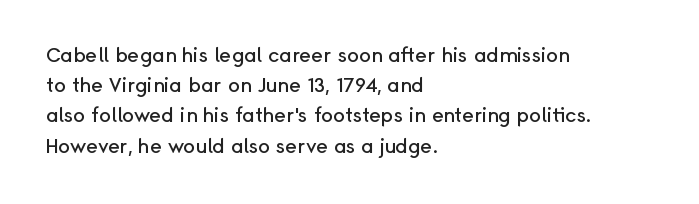
{"italic": "no", "underline": "no", "align": "left", "line_spacing": "normal", "line_spacing_ratio": 1.51, "letter_spacing": "normal", "letter_spacing_em": 0.0, "glyph_px": 20}
